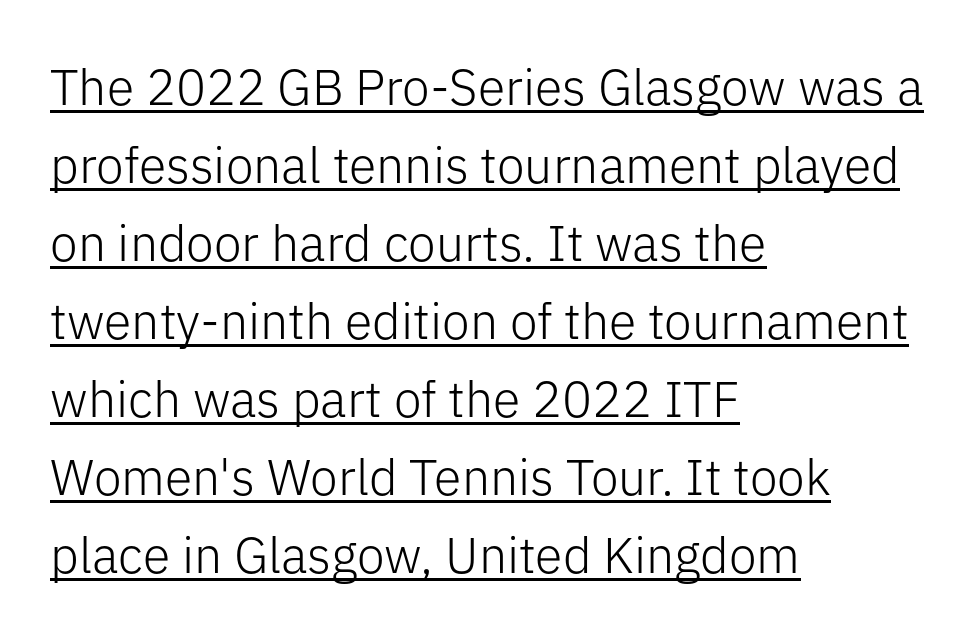
{"serif": "no", "italic": "no", "bold": "no", "weight": "light", "width": "normal", "stroke_contrast": "low", "x_height": "medium", "monospaced": "no", "underline": "yes", "align": "left", "line_spacing": "normal", "line_spacing_ratio": 1.56, "letter_spacing": "normal", "letter_spacing_em": 0.0, "glyph_px": 50}
